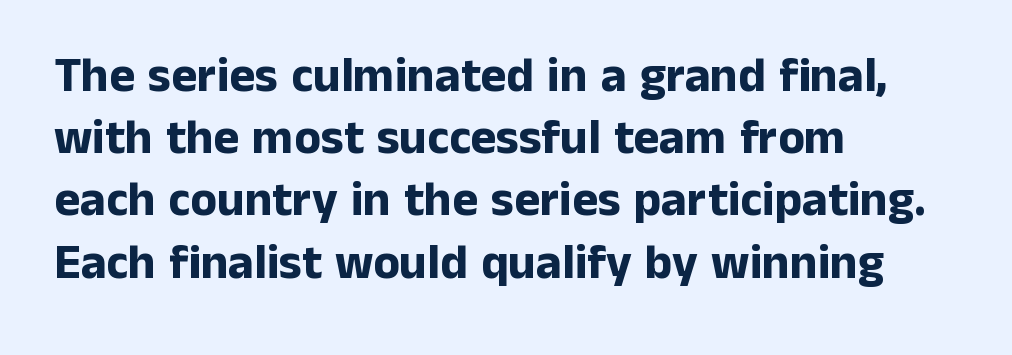
{"serif": "no", "italic": "no", "bold": "yes", "weight": "bold", "width": "normal", "stroke_contrast": "low", "x_height": "medium", "monospaced": "no", "underline": "no", "align": "left", "line_spacing": "normal", "line_spacing_ratio": 1.27, "letter_spacing": "normal", "letter_spacing_em": 0.0, "glyph_px": 49}
